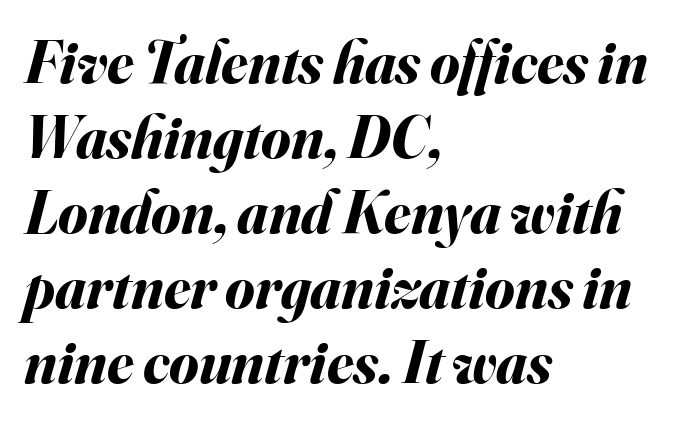
The image shows 60 px bold type, italic (leaning right); set left-aligned, normal line spacing (1.25x), normal letter spacing, not underlined; medium stroke contrast and a small x-height.
